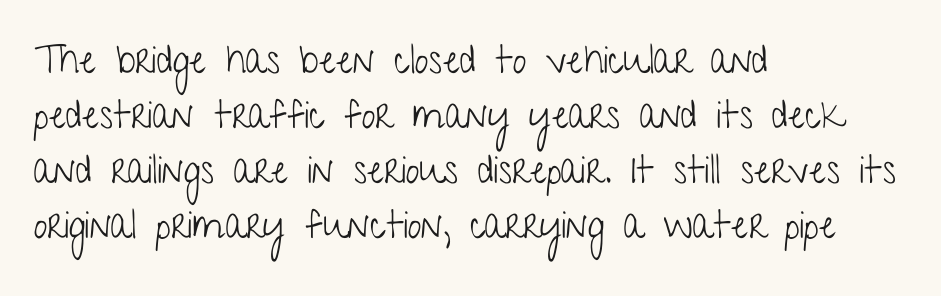
Q: Is the text bold? A: No.
Q: Is the text italic (slanted)? A: No, it is upright.
Q: Is the typeface a serif or a sans-serif typeface? A: Sans-serif.
Q: Is the text underlined? A: No.
Q: How is the paragraph aligned? A: Left-aligned.
Q: Is the spacing between letters normal or unusually wide? A: Normal.
Q: Is the spacing between lines tight, normal or loose? A: Normal.
Q: Width (condensed, normal, or wide)? A: Condensed.
Q: Stroke contrast? A: Low.
Q: x-height? A: Medium.
Q: Monospaced? A: No.
